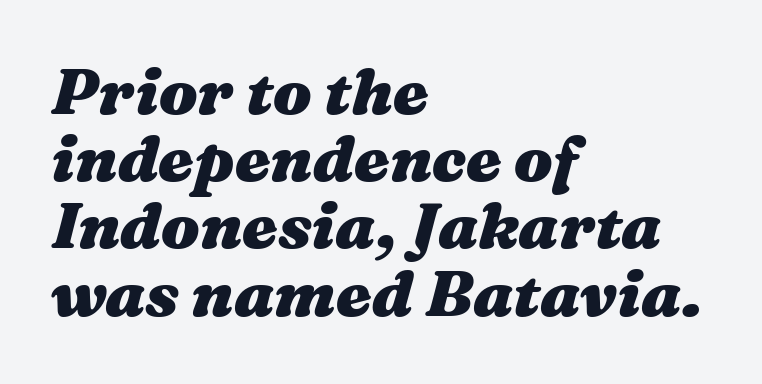
Q: Is the text bold? A: Yes.
Q: Is the text italic (slanted)? A: Yes, it leans right by about 16 degrees.
Q: Is the text underlined? A: No.
Q: How is the paragraph aligned? A: Left-aligned.
Q: Is the spacing between letters normal or unusually wide? A: Normal.
Q: Is the spacing between lines tight, normal or loose? A: Tight.
Q: Width (condensed, normal, or wide)? A: Wide.
Q: Stroke contrast? A: Medium.
Q: x-height? A: Medium.
Q: Monospaced? A: No.
